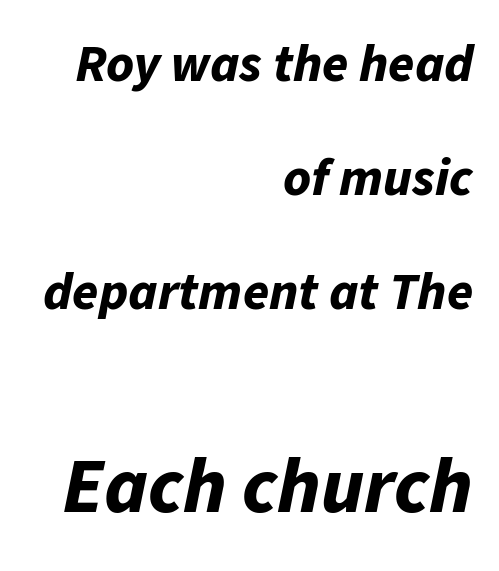
Q: Is the text bold? A: Yes.
Q: Is the text italic (slanted)? A: Yes, it leans right by about 11 degrees.
Q: Is the text underlined? A: No.
Q: How is the paragraph aligned? A: Right-aligned.
Q: Is the spacing between letters normal or unusually wide? A: Normal.
Q: Is the spacing between lines tight, normal or loose? A: Loose.
Q: Which block of text is set in a larger size, the first (top) or the second (bottom)? A: The second (bottom) one.
Q: Width (condensed, normal, or wide)? A: Normal.
Q: Stroke contrast? A: Low.
Q: x-height? A: Medium.
Q: Monospaced? A: No.
